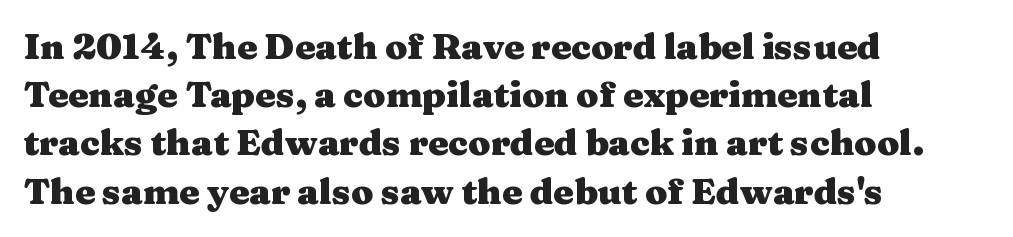
These lines are composed in type with serifs. Summary of vertical rhythm: regular, with standard interline spacing. The line texture is even and compact thanks to regular tracking. Compared with an ordinary text face, these strokes are far heavier — a full bold. Nope, not italic — everything's standing straight.
